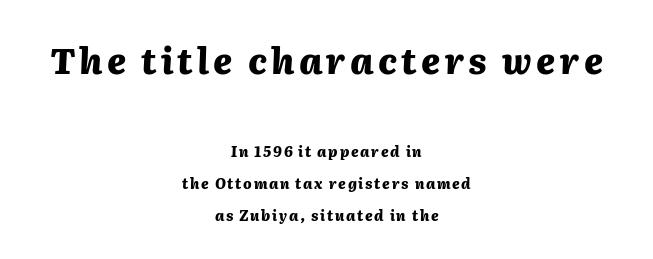
The image shows 35 px heavy type, italic (leaning right); set centered, loose line spacing (2.29x), not underlined; the first (top) block is 2.5x larger; medium stroke contrast and a medium x-height.
